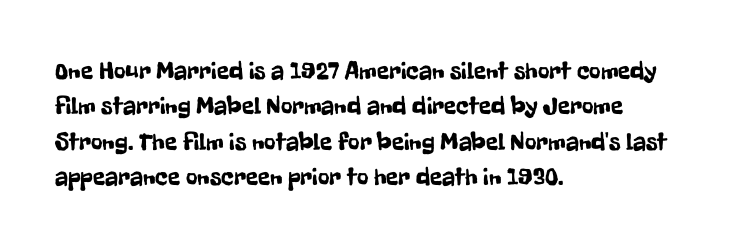
Q: Is the text italic (slanted)? A: No, it is upright.
Q: Is the text underlined? A: No.
Q: How is the paragraph aligned? A: Left-aligned.
Q: Is the spacing between letters normal or unusually wide? A: Normal.
Q: Is the spacing between lines tight, normal or loose? A: Normal.
